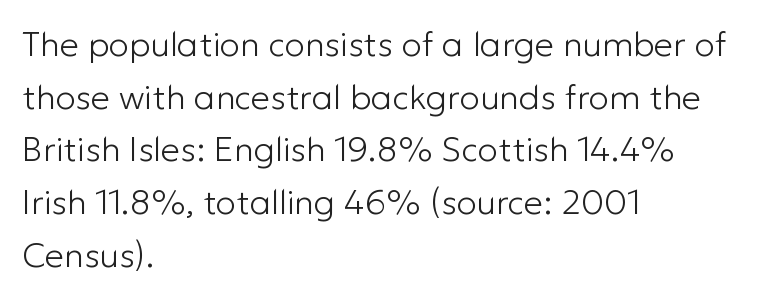
Posture: vertical. Vertical spacing — default. Unbolded letterforms with no extra heft. The paragraph has a hard left edge and a soft right edge. Is this a sans? Yes — the strokes have no serifs. Descenders are the only things crossing below the line.
